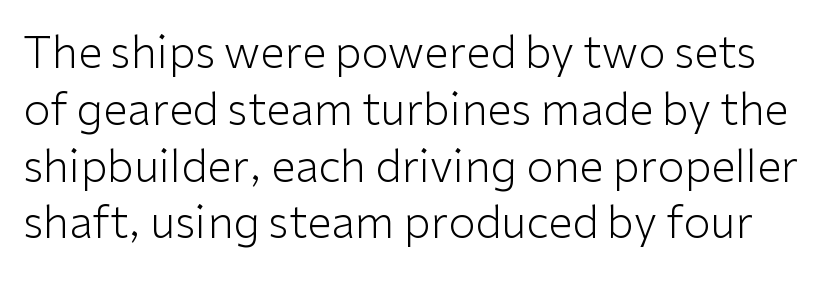
Q: Is the text bold? A: No.
Q: Is the text italic (slanted)? A: No, it is upright.
Q: Is the typeface a serif or a sans-serif typeface? A: Sans-serif.
Q: Is the text underlined? A: No.
Q: Is the spacing between letters normal or unusually wide? A: Normal.
Q: Is the spacing between lines tight, normal or loose? A: Normal.
Q: Width (condensed, normal, or wide)? A: Normal.
Q: Stroke contrast? A: Low.
Q: x-height? A: Medium.
Q: Monospaced? A: No.
